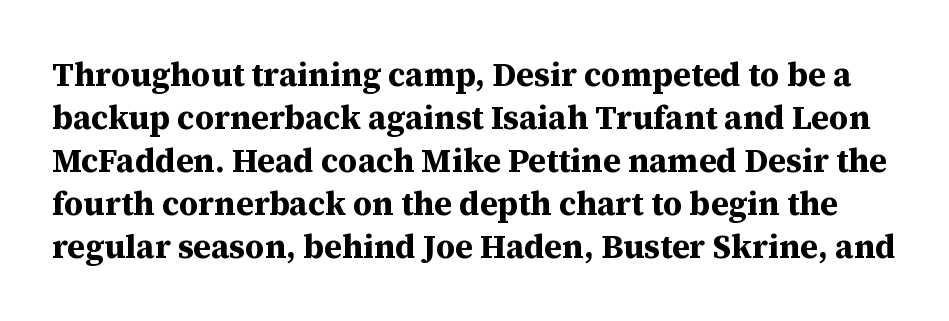
The image shows 33 px bold serif type, upright; set normal line spacing (1.3x), normal letter spacing, not underlined; medium stroke contrast and a medium x-height.
